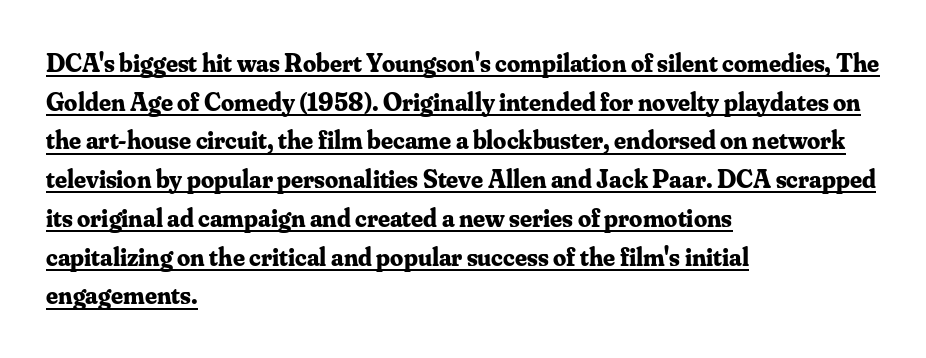
Q: Is the text bold? A: Yes.
Q: Is the text italic (slanted)? A: No, it is upright.
Q: Is the text underlined? A: Yes.
Q: How is the paragraph aligned? A: Left-aligned.
Q: Is the spacing between letters normal or unusually wide? A: Normal.
Q: Is the spacing between lines tight, normal or loose? A: Normal.
